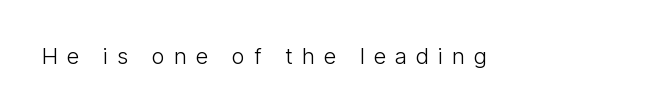
{"italic": "no", "bold": "no", "underline": "no", "letter_spacing": "wide", "letter_spacing_em": 0.43, "glyph_px": 22}
